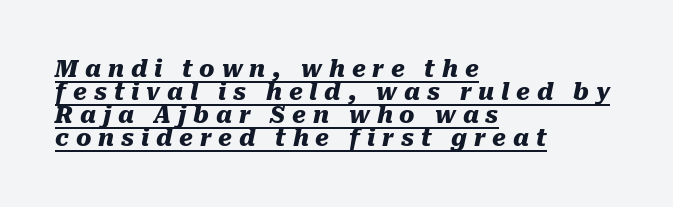
{"italic": "yes", "lean": "right", "slant_degrees": 10, "bold": "yes", "underline": "yes", "align": "left", "line_spacing": "tight", "line_spacing_ratio": 1.0, "letter_spacing": "wide", "letter_spacing_em": 0.3, "glyph_px": 23}
